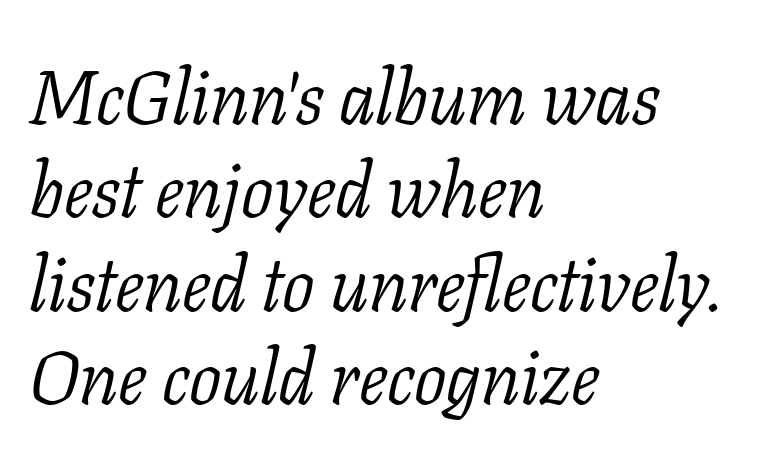
Q: Is the text bold? A: No.
Q: Is the text italic (slanted)? A: Yes, it leans right by about 11 degrees.
Q: Is the typeface a serif or a sans-serif typeface? A: Serif.
Q: Is the text underlined? A: No.
Q: How is the paragraph aligned? A: Left-aligned.
Q: Is the spacing between letters normal or unusually wide? A: Normal.
Q: Width (condensed, normal, or wide)? A: Normal.
Q: Stroke contrast? A: Low.
Q: x-height? A: Medium.
Q: Monospaced? A: No.
